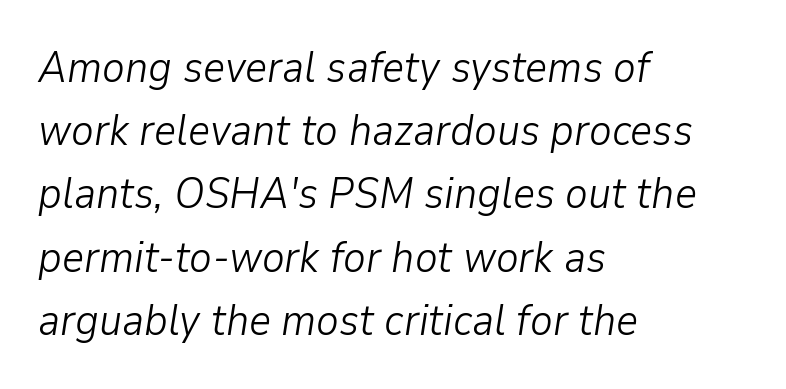
{"italic": "yes", "lean": "right", "slant_degrees": 9, "bold": "no", "weight": "light", "width": "normal", "stroke_contrast": "low", "x_height": "medium", "monospaced": "no", "underline": "no", "align": "left", "line_spacing": "normal", "line_spacing_ratio": 1.47, "letter_spacing": "normal", "letter_spacing_em": 0.0, "glyph_px": 43}
